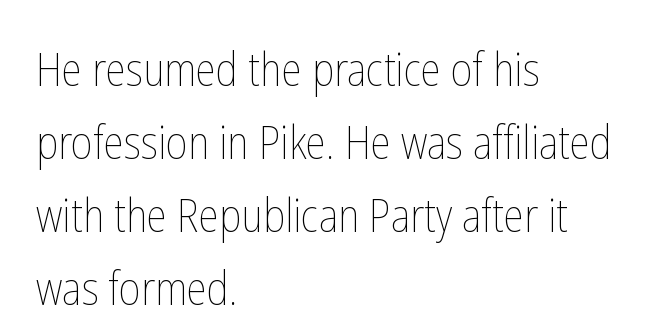
{"italic": "no", "bold": "no", "weight": "thin", "width": "condensed", "stroke_contrast": "low", "x_height": "medium", "monospaced": "no", "underline": "no", "align": "left", "line_spacing": "normal", "line_spacing_ratio": 1.59, "letter_spacing": "normal", "letter_spacing_em": 0.0, "glyph_px": 46}
